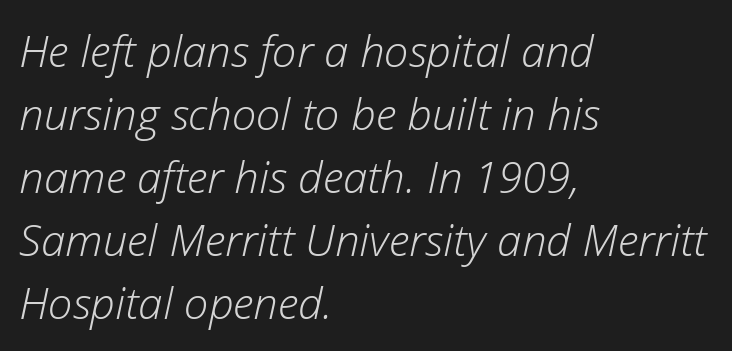
The rendering keeps characters at their native spacing. On a weight scale, this lands at 450 or below. In terms of leading, this rendering sits right in the middle. Horizontally, the lines are justified to the leading edge only.
